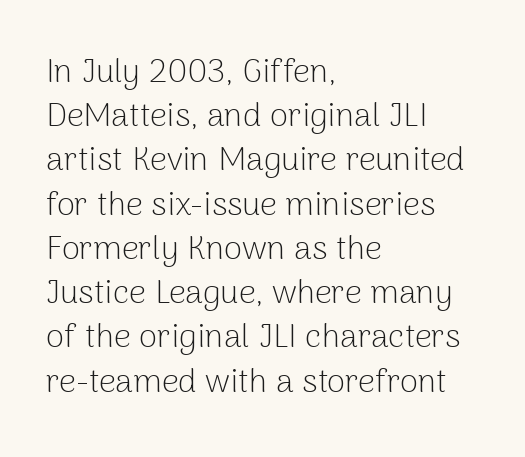
Notice how the passage keeps a crisp vertical edge on the left only. Think of a printed novel: that variable character pitch is what you see here. The designer left line spacing at the default. Students, note that the glyphs here touch the page at normal intervals. Nope, no serifs anywhere on these letters. The weight tops out at a normal text grade.
